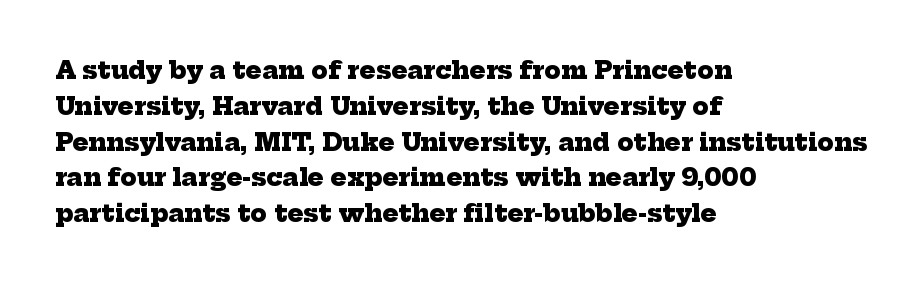
{"bold": "yes", "underline": "no", "align": "left", "line_spacing": "normal", "line_spacing_ratio": 1.49, "letter_spacing": "normal", "letter_spacing_em": 0.0, "glyph_px": 24}
